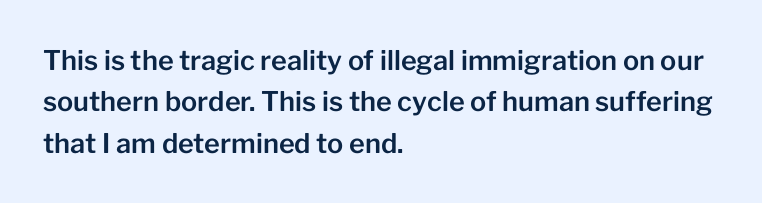
The image shows 27 px text type, upright; set left-aligned, normal line spacing (1.53x), normal letter spacing, not underlined.
